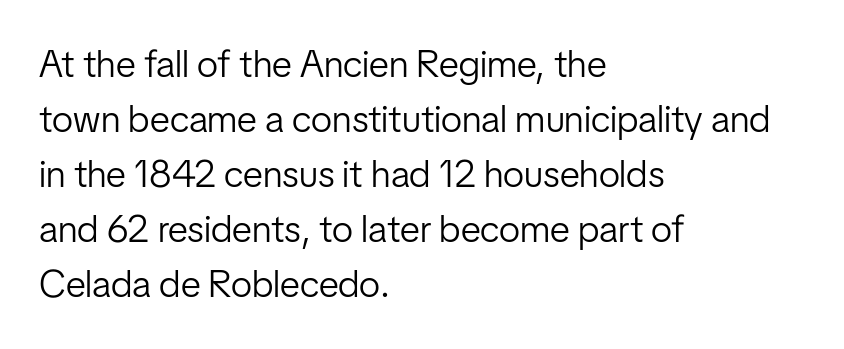
Q: Is the text bold? A: No.
Q: Is the text italic (slanted)? A: No, it is upright.
Q: Is the typeface a serif or a sans-serif typeface? A: Sans-serif.
Q: Is the text underlined? A: No.
Q: How is the paragraph aligned? A: Left-aligned.
Q: Is the spacing between letters normal or unusually wide? A: Normal.
Q: Is the spacing between lines tight, normal or loose? A: Normal.
Q: Width (condensed, normal, or wide)? A: Condensed.
Q: Stroke contrast? A: Low.
Q: x-height? A: Medium.
Q: Monospaced? A: No.
